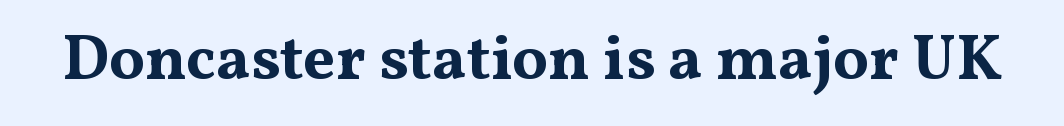
{"serif": "yes", "italic": "no", "bold": "yes", "weight": "bold", "width": "wide", "stroke_contrast": "medium", "x_height": "medium", "monospaced": "no", "underline": "no", "letter_spacing": "normal", "letter_spacing_em": 0.0, "glyph_px": 64}
